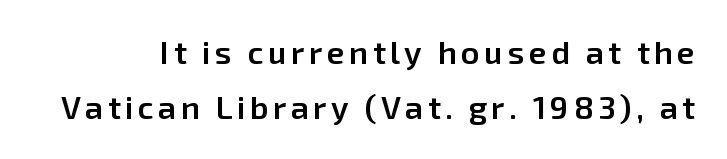
{"serif": "no", "italic": "no", "bold": "semi", "weight": "semibold", "width": "normal", "stroke_contrast": "low", "x_height": "medium", "monospaced": "no", "underline": "no", "line_spacing_ratio": 1.73, "glyph_px": 32}
